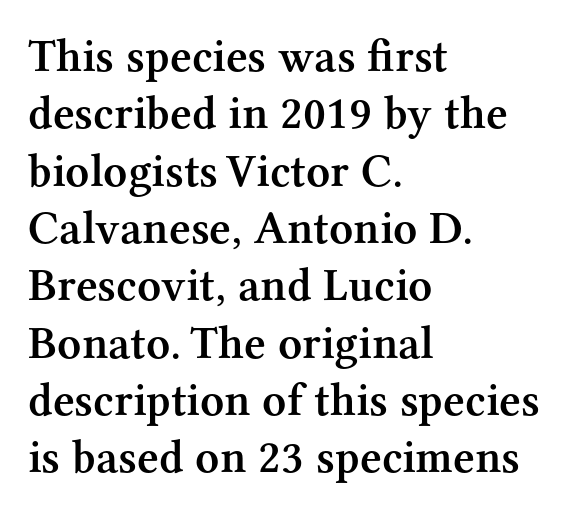
The image shows 47 px semibold serif type, upright; set left-aligned, line spacing 1.22x, normal letter spacing, not underlined; medium stroke contrast and a medium x-height.
